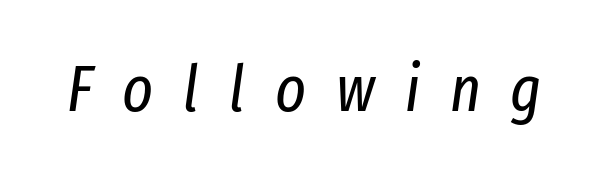
{"italic": "yes", "lean": "right", "slant_degrees": 8, "bold": "no", "weight": "regular", "width": "condensed", "stroke_contrast": "low", "x_height": "medium", "monospaced": "no", "underline": "no", "letter_spacing": "wide", "letter_spacing_em": 0.46, "glyph_px": 65}
